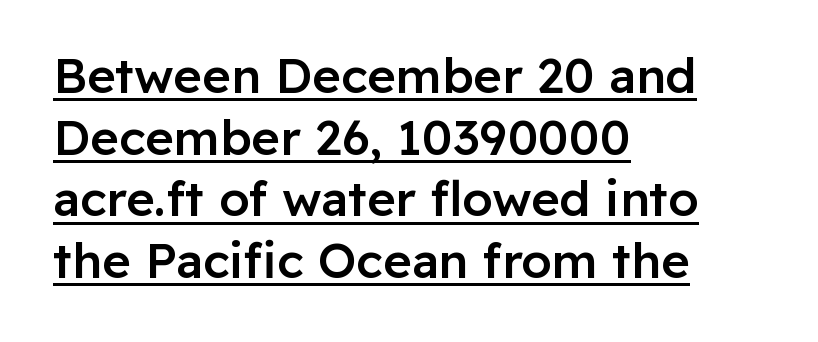
{"serif": "no", "italic": "no", "bold": "semi", "weight": "semibold", "width": "normal", "stroke_contrast": "low", "x_height": "medium", "monospaced": "no", "underline": "yes", "align": "left", "line_spacing": "normal", "line_spacing_ratio": 1.26, "letter_spacing": "normal", "letter_spacing_em": 0.0, "glyph_px": 49}
